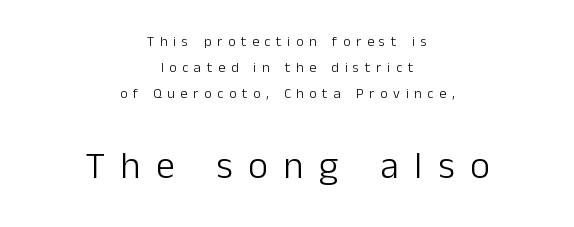
{"serif": "no", "italic": "no", "bold": "no", "weight": "light", "width": "normal", "stroke_contrast": "low", "x_height": "medium", "monospaced": "no", "underline": "no", "align": "center", "line_spacing_ratio": 1.84, "letter_spacing": "wide", "letter_spacing_em": 0.41, "larger_block": "second", "size_ratio": 2.71, "glyph_px": 38}
